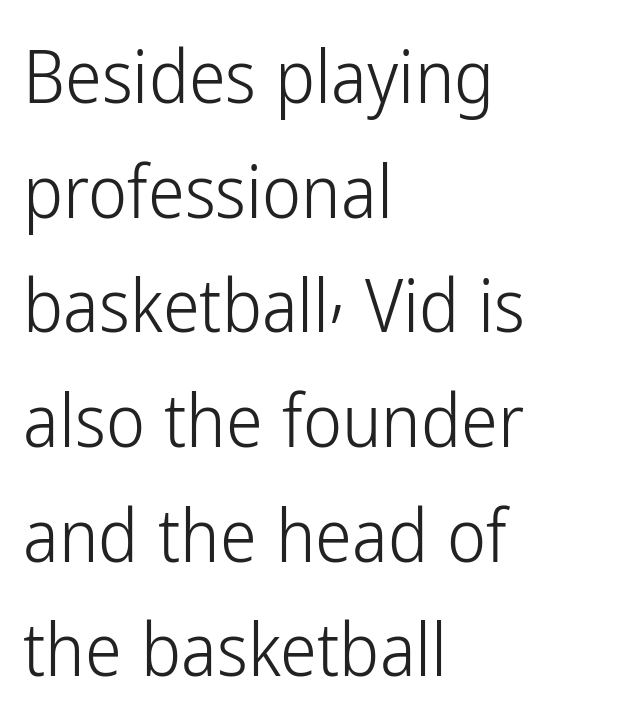
Plain, unruled lines of type. The font's upright variant was chosen for this text. Each word holds together tightly as a unit, with standard inter-letter gaps. Summary of weight: not heavy and not bold.
